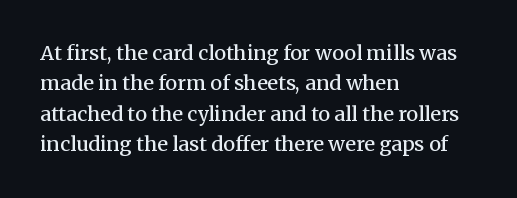
This block has exactly the height ordinary leading produces. Decoration check: the copy has no underline. Firm but not heavy-handed strokes: this text is semibold. Here the glyphs are tracked normally, forming tight word shapes. Style check: upright. Visually the block forms a straight wall on the left and a jagged coastline on the right.
